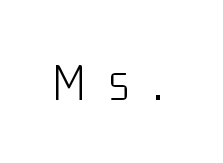
{"serif": "no", "italic": "no", "bold": "no", "weight": "light", "width": "condensed", "stroke_contrast": "low", "x_height": "medium", "monospaced": "no", "underline": "no", "letter_spacing": "wide", "letter_spacing_em": 0.44, "glyph_px": 54}
